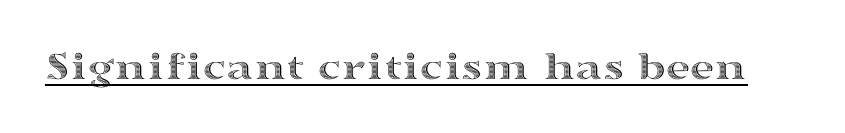
Q: Is the text italic (slanted)? A: No, it is upright.
Q: Is the text underlined? A: Yes.
Q: Is the spacing between letters normal or unusually wide? A: Normal.
Q: Width (condensed, normal, or wide)? A: Wide.
Q: x-height? A: Medium.
Q: Monospaced? A: No.
